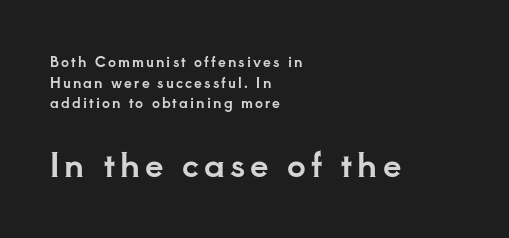
Q: Is the text italic (slanted)? A: No, it is upright.
Q: Is the typeface a serif or a sans-serif typeface? A: Serif.
Q: Is the text underlined? A: No.
Q: How is the paragraph aligned? A: Left-aligned.
Q: Is the spacing between lines tight, normal or loose? A: Normal.
Q: Which block of text is set in a larger size, the first (top) or the second (bottom)? A: The second (bottom) one.
Q: Width (condensed, normal, or wide)? A: Normal.
Q: Stroke contrast? A: Low.
Q: x-height? A: Small.
Q: Monospaced? A: No.
